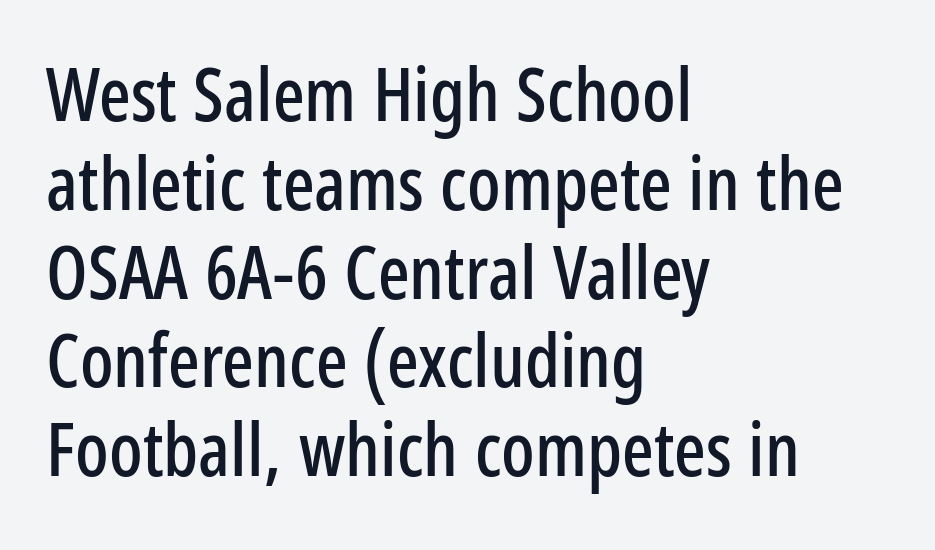
Font category for this specimen: sans-serif. The rendering uses natural spacing where letterforms have individual widths. Each line starts at the same left margin while the right side varies. Rendered with straight, roman letterforms.
